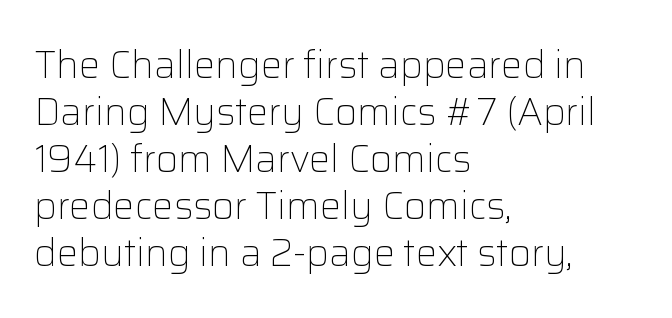
{"serif": "no", "italic": "no", "bold": "no", "weight": "light", "width": "normal", "stroke_contrast": "low", "x_height": "medium", "monospaced": "no", "underline": "no", "align": "left", "line_spacing_ratio": 1.24, "letter_spacing": "normal", "letter_spacing_em": 0.0, "glyph_px": 38}
